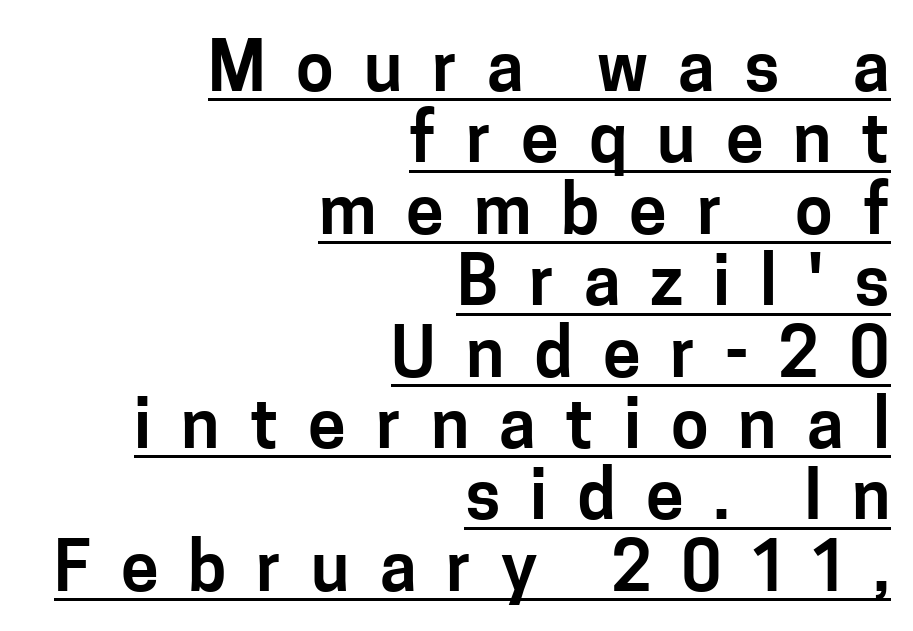
Q: Is the text italic (slanted)? A: No, it is upright.
Q: Is the typeface a serif or a sans-serif typeface? A: Sans-serif.
Q: Is the text underlined? A: Yes.
Q: How is the paragraph aligned? A: Right-aligned.
Q: Is the spacing between letters normal or unusually wide? A: Unusually wide.
Q: Is the spacing between lines tight, normal or loose? A: Tight.
Q: Width (condensed, normal, or wide)? A: Normal.
Q: Stroke contrast? A: Low.
Q: x-height? A: Medium.
Q: Monospaced? A: No.
